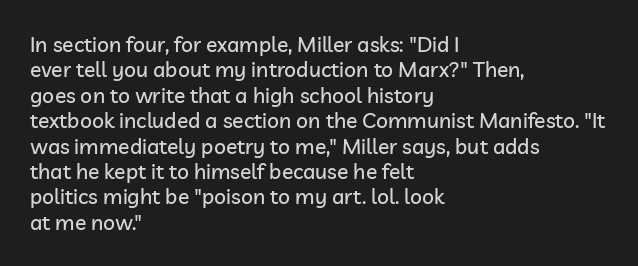
Short and long lines alike share a common starting point at left. Letters rest on an invisible, unmarked baseline. No extra tracking has been applied to these lines. Is there any slant? The stems are plumb.
